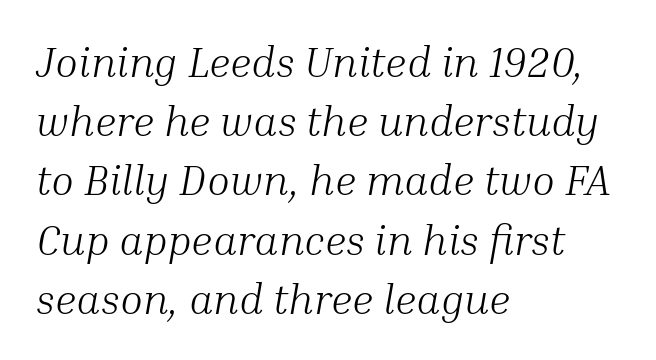
The image shows 42 px light serif type, italic (leaning right); set left-aligned, normal line spacing (1.41x), normal letter spacing, not underlined; medium stroke contrast and a medium x-height.
